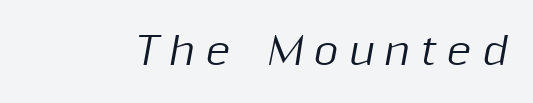
The image shows 38 px text type, italic (leaning right); set unusually wide letter spacing (+0.27 em), not underlined; medium stroke contrast and a medium x-height.
